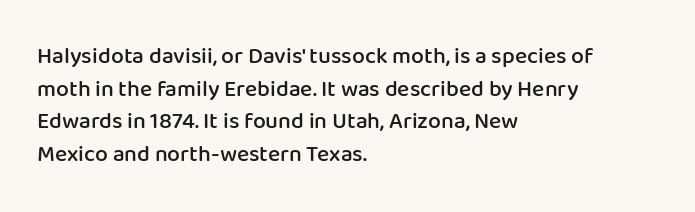
{"italic": "no", "bold": "semi", "underline": "no", "align": "left", "line_spacing": "normal", "line_spacing_ratio": 1.42, "letter_spacing": "normal", "letter_spacing_em": 0.0, "glyph_px": 23}
